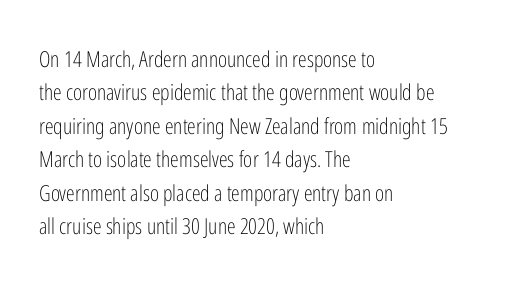
{"italic": "no", "bold": "no", "underline": "no", "align": "left", "line_spacing": "normal", "line_spacing_ratio": 1.52, "letter_spacing": "normal", "letter_spacing_em": 0.0, "glyph_px": 22}
